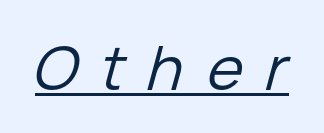
Q: Is the text bold? A: No.
Q: Is the text italic (slanted)? A: Yes, it leans right by about 15 degrees.
Q: Is the text underlined? A: Yes.
Q: Is the spacing between letters normal or unusually wide? A: Unusually wide.
Q: Width (condensed, normal, or wide)? A: Normal.
Q: Stroke contrast? A: Low.
Q: x-height? A: Medium.
Q: Monospaced? A: No.
